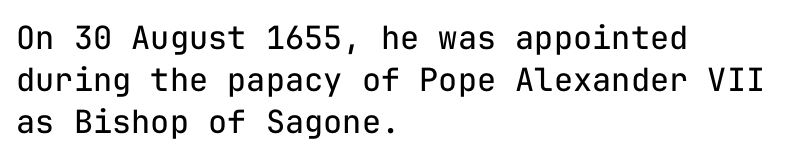
Clear beneath every line of the passage. No feet cap the strokes, marking this as sans-serif type. Is the letter spacing exaggerated? No — it looks like the ordinary default. Reading down the column, the eye jumps a familiar distance to each next line. Alignment: flush left. No heavy texture on the line: the type isn't bold.
